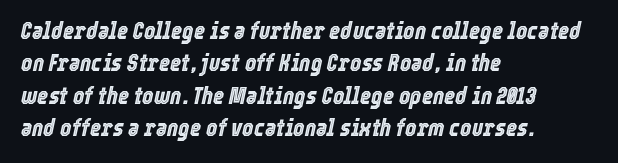
Vertical spacing — default. A student would call this left alignment; a typographer would say flush left, rag right. Does the lettering tilt? It does — this is italic. This rendering leaves character spacing at its baseline value. Words float on clear page, feet unadorned.
